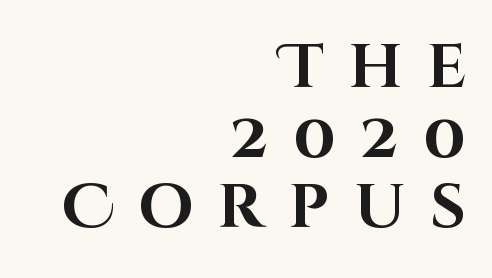
This rendering uses right alignment, leaving the left contour irregular. Heavy-handed strokes throughout: this text is bold. Vertical spacing — tight. Proportional: the letters do not fall into vertical columns.
